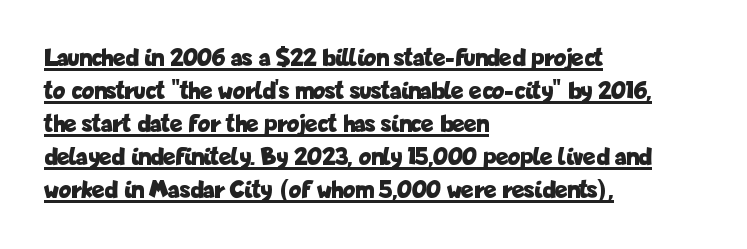
Q: Is the text bold? A: Yes.
Q: Is the text italic (slanted)? A: No, it is upright.
Q: Is the text underlined? A: Yes.
Q: How is the paragraph aligned? A: Left-aligned.
Q: Is the spacing between letters normal or unusually wide? A: Normal.
Q: Is the spacing between lines tight, normal or loose? A: Normal.
